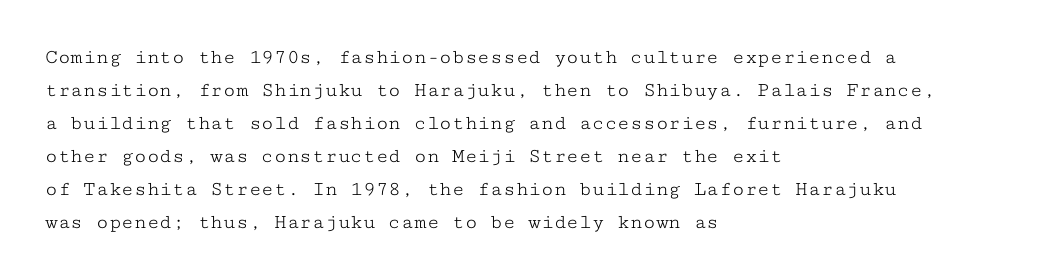
Q: Is the text bold? A: No.
Q: Is the text italic (slanted)? A: No, it is upright.
Q: Is the text underlined? A: No.
Q: How is the paragraph aligned? A: Left-aligned.
Q: Is the spacing between letters normal or unusually wide? A: Normal.
Q: Is the spacing between lines tight, normal or loose? A: Normal.
